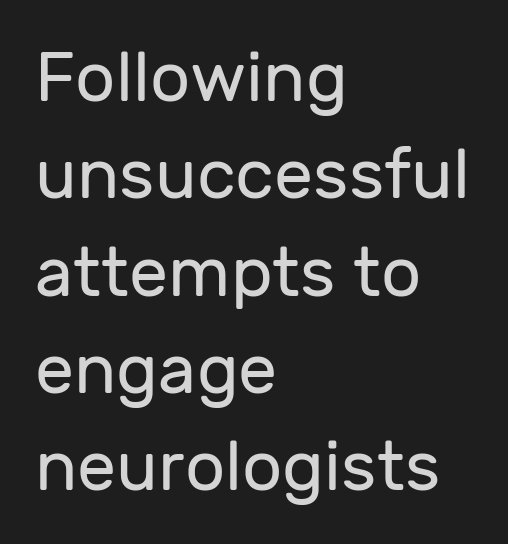
The block of text has a typical density, with ordinary space between rows. The rendering uses natural spacing where letterforms have individual widths. The setting favours the left margin, as ordinary paragraphs usually do. No feet cap the strokes, marking this as sans-serif type. Think standard paragraph weight, or any step lighter than that.
